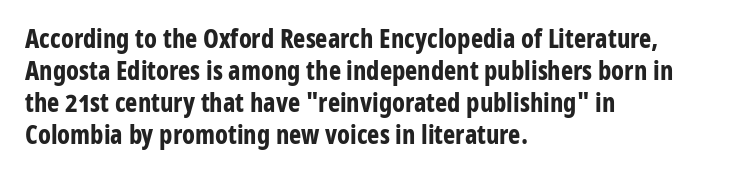
{"italic": "no", "bold": "yes", "underline": "no", "align": "left", "line_spacing_ratio": 1.23, "letter_spacing": "normal", "letter_spacing_em": 0.0, "glyph_px": 26}
